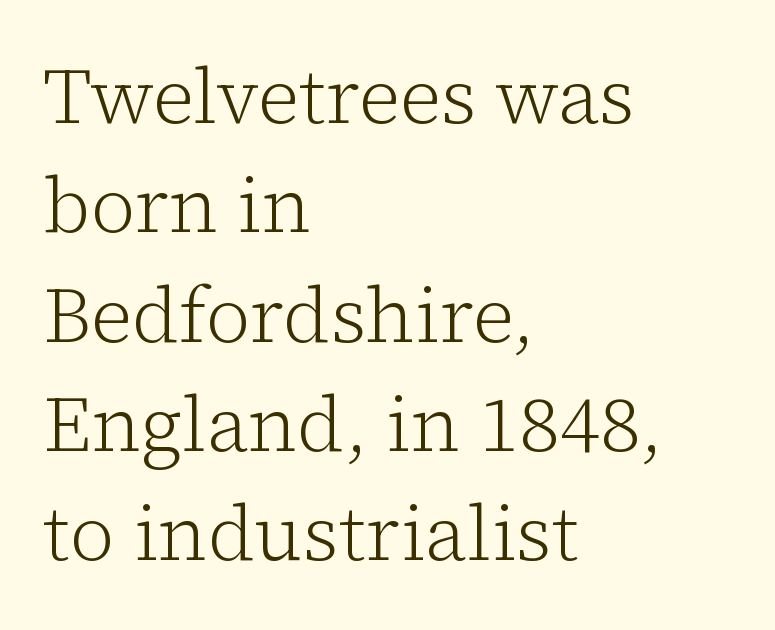
Q: Is the text bold? A: No.
Q: Is the text italic (slanted)? A: No, it is upright.
Q: Is the typeface a serif or a sans-serif typeface? A: Serif.
Q: Is the text underlined? A: No.
Q: How is the paragraph aligned? A: Left-aligned.
Q: Is the spacing between letters normal or unusually wide? A: Normal.
Q: Is the spacing between lines tight, normal or loose? A: Normal.
Q: Width (condensed, normal, or wide)? A: Normal.
Q: Stroke contrast? A: Low.
Q: x-height? A: Medium.
Q: Monospaced? A: No.
